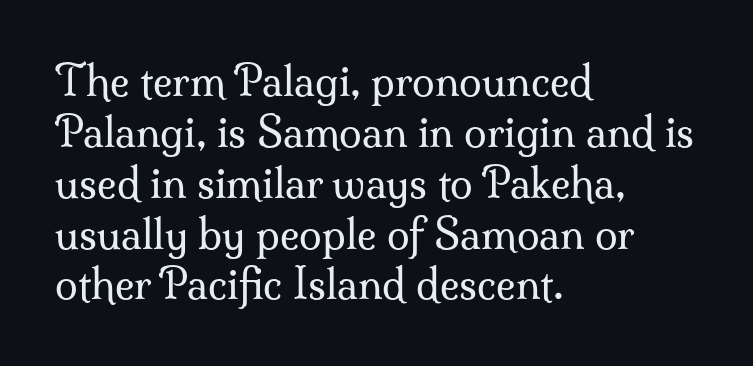
The image shows 41 px regular-weight serif type, upright; set left-aligned, line spacing 1.24x, normal letter spacing, not underlined; medium stroke contrast and a small x-height.
